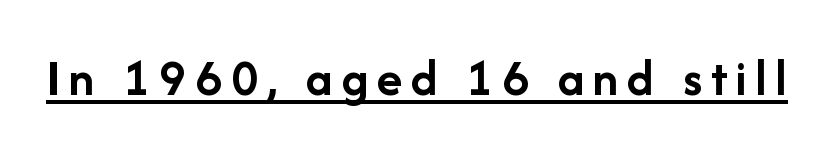
The image shows 52 px semibold sans-serif type, upright; set underlined; low stroke contrast and a medium x-height.
